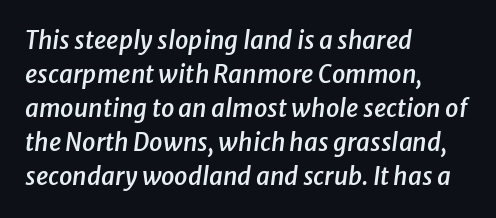
The image shows 24 px text type, italic (leaning right); set left-aligned, normal line spacing (1.42x), normal letter spacing, not underlined.
